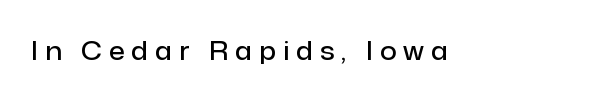
The image shows 26 px text type, upright; set unusually wide letter spacing (+0.27 em), not underlined.
